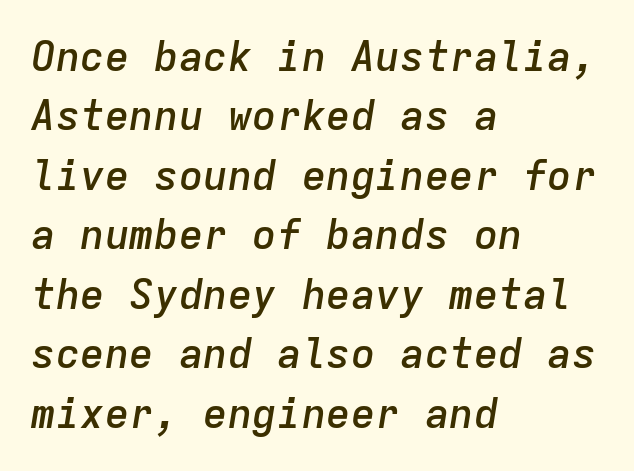
The image shows 41 px semibold type, italic (leaning right), monospaced; set left-aligned, normal line spacing (1.45x), normal letter spacing, not underlined; low stroke contrast and a medium x-height.
